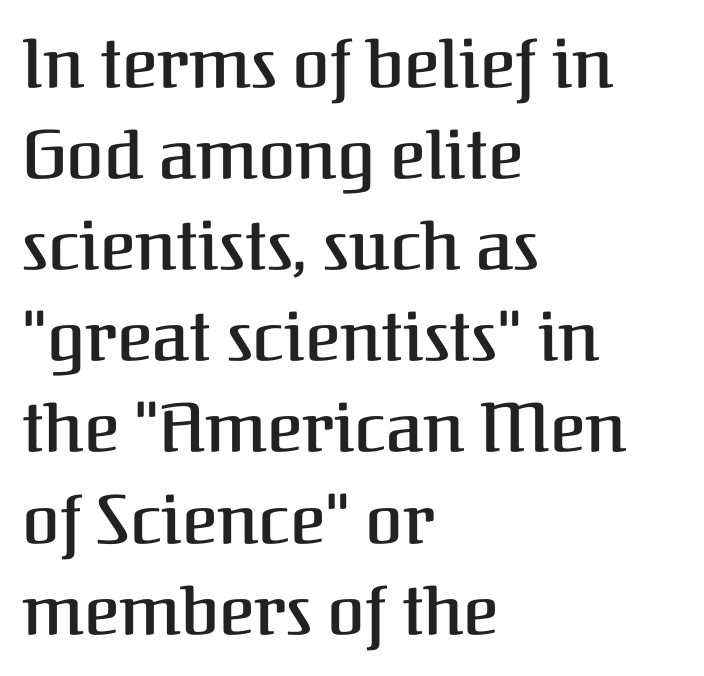
{"serif": "yes", "italic": "no", "bold": "semi", "weight": "semibold", "width": "normal", "stroke_contrast": "medium", "x_height": "medium", "monospaced": "no", "underline": "no", "align": "left", "line_spacing": "normal", "line_spacing_ratio": 1.34, "letter_spacing": "normal", "letter_spacing_em": 0.0, "glyph_px": 68}
